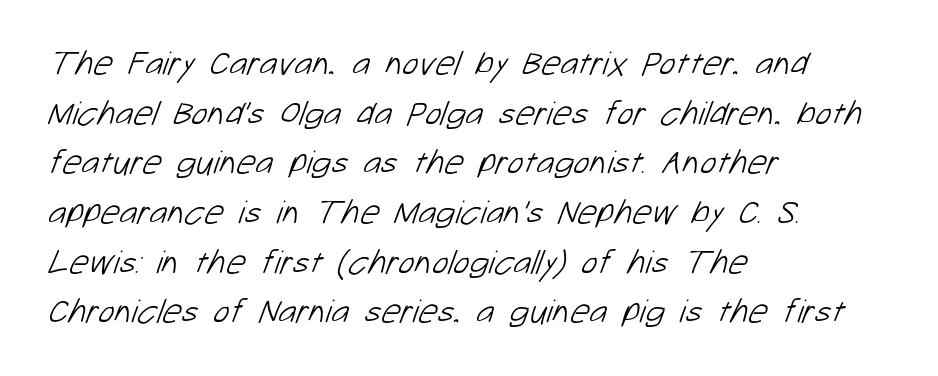
The image shows 34 px light sans-serif type; set left-aligned, normal line spacing (1.46x), normal letter spacing, not underlined; low stroke contrast and a medium x-height.
